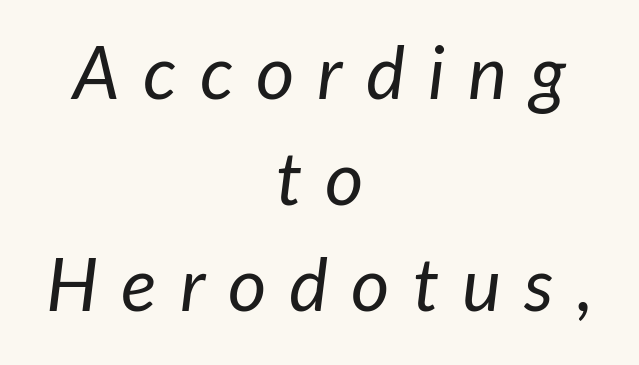
Q: Is the text bold? A: No.
Q: Is the text italic (slanted)? A: Yes, it leans right by about 7 degrees.
Q: Is the text underlined? A: No.
Q: How is the paragraph aligned? A: Centered.
Q: Is the spacing between letters normal or unusually wide? A: Unusually wide.
Q: Is the spacing between lines tight, normal or loose? A: Normal.
Q: Width (condensed, normal, or wide)? A: Normal.
Q: Stroke contrast? A: Low.
Q: x-height? A: Medium.
Q: Monospaced? A: No.
